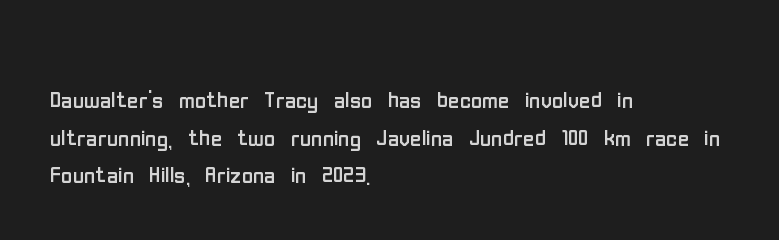
Q: Is the text bold? A: No.
Q: Is the text italic (slanted)? A: No, it is upright.
Q: Is the typeface a serif or a sans-serif typeface? A: Sans-serif.
Q: Is the text underlined? A: No.
Q: How is the paragraph aligned? A: Left-aligned.
Q: Is the spacing between letters normal or unusually wide? A: Normal.
Q: Width (condensed, normal, or wide)? A: Condensed.
Q: Stroke contrast? A: Low.
Q: x-height? A: Medium.
Q: Monospaced? A: No.
